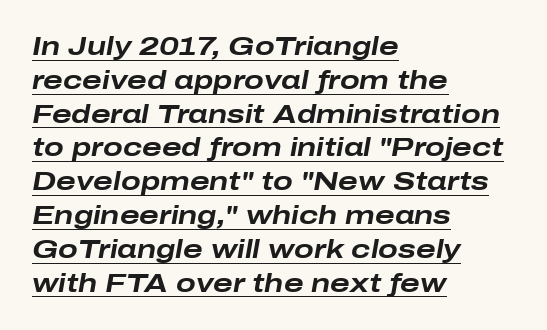
{"italic": "yes", "lean": "right", "slant_degrees": 10, "bold": "yes", "underline": "yes", "align": "left", "line_spacing": "normal", "line_spacing_ratio": 1.3, "letter_spacing": "normal", "letter_spacing_em": 0.0, "glyph_px": 26}
